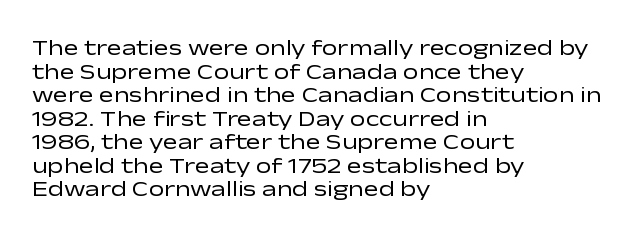
{"italic": "no", "bold": "no", "underline": "no", "align": "left", "line_spacing": "tight", "line_spacing_ratio": 1.07, "letter_spacing": "normal", "letter_spacing_em": 0.0, "glyph_px": 22}
